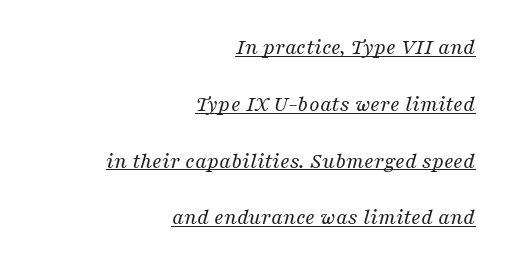
Each line of the rendering has a horizontal stroke beneath the glyphs. What's the leading like? Stretched, with rows far apart. Right-aligned paragraph, ragged on the left. The weight would be labelled regular, book, light, or lighter still. The tracking reads as untouched default to a designer's eye.
